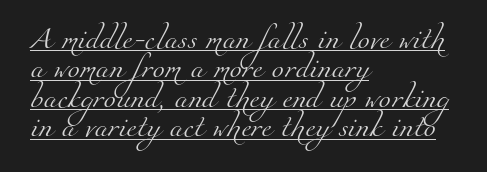
The image shows 22 px text type; set left-aligned, normal line spacing (1.34x), normal letter spacing, underlined.
